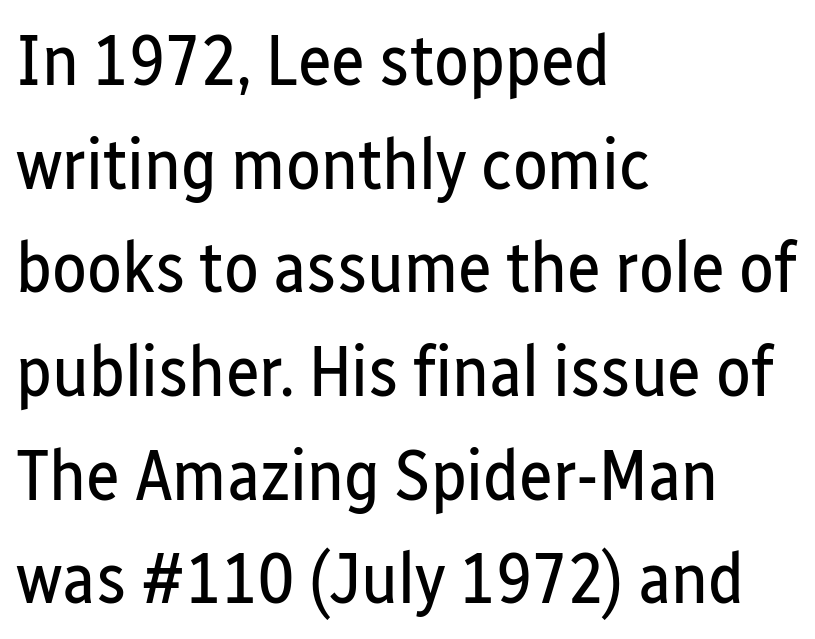
{"serif": "no", "italic": "no", "bold": "no", "weight": "regular", "width": "condensed", "stroke_contrast": "low", "x_height": "medium", "monospaced": "no", "underline": "no", "align": "left", "line_spacing": "normal", "line_spacing_ratio": 1.44, "letter_spacing": "normal", "letter_spacing_em": 0.0, "glyph_px": 72}
